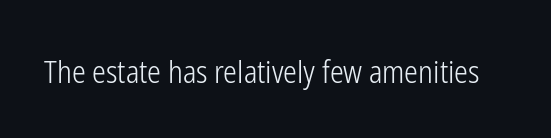
Q: Is the text bold? A: No.
Q: Is the text italic (slanted)? A: No, it is upright.
Q: Is the typeface a serif or a sans-serif typeface? A: Sans-serif.
Q: Is the text underlined? A: No.
Q: Is the spacing between letters normal or unusually wide? A: Normal.
Q: Width (condensed, normal, or wide)? A: Condensed.
Q: Stroke contrast? A: Low.
Q: x-height? A: Medium.
Q: Monospaced? A: No.
